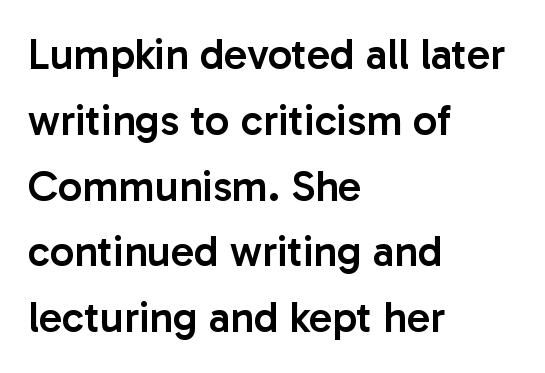
To sum up the face: it is a sans, with no serifs. A somewhat darkened texture: the type is semibold rather than bold. Teacher's note: observe the even left margin — that is flush-left alignment. This block has exactly the height ordinary leading produces.
